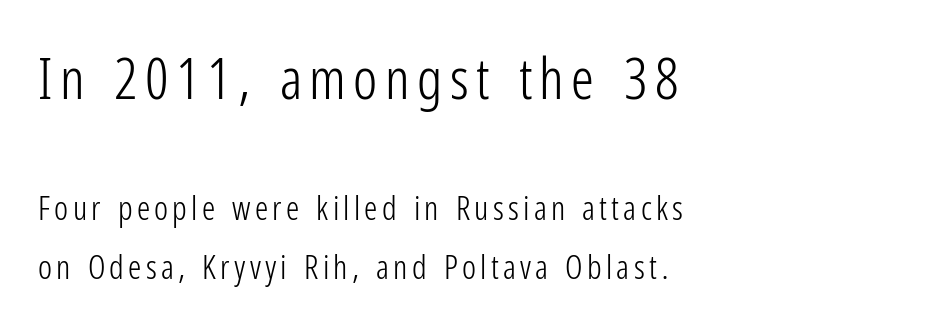
Q: Is the text bold? A: No.
Q: Is the text italic (slanted)? A: No, it is upright.
Q: Is the typeface a serif or a sans-serif typeface? A: Sans-serif.
Q: Is the text underlined? A: No.
Q: How is the paragraph aligned? A: Left-aligned.
Q: Which block of text is set in a larger size, the first (top) or the second (bottom)? A: The first (top) one.
Q: Width (condensed, normal, or wide)? A: Condensed.
Q: Stroke contrast? A: Low.
Q: x-height? A: Medium.
Q: Monospaced? A: No.
